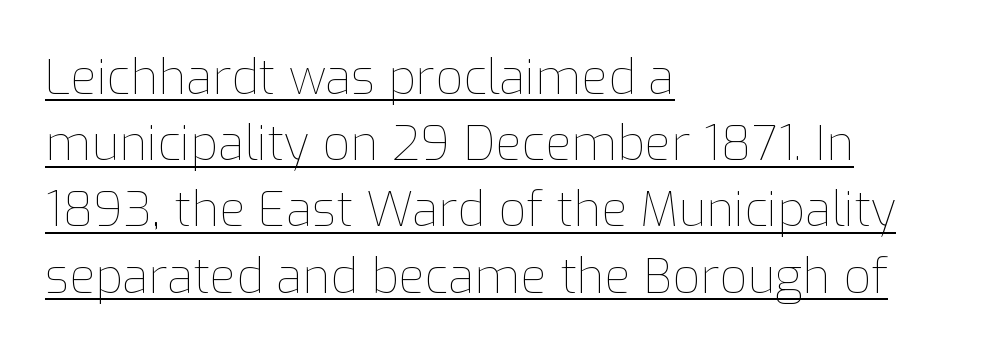
Reading down the block, your eye returns to a fixed left position each line. Is there any slant? The stems are plumb. Think of a printed novel: that variable character pitch is what you see here. Leading: standard. Like a heading marked for emphasis, these lines bear an underscore.
